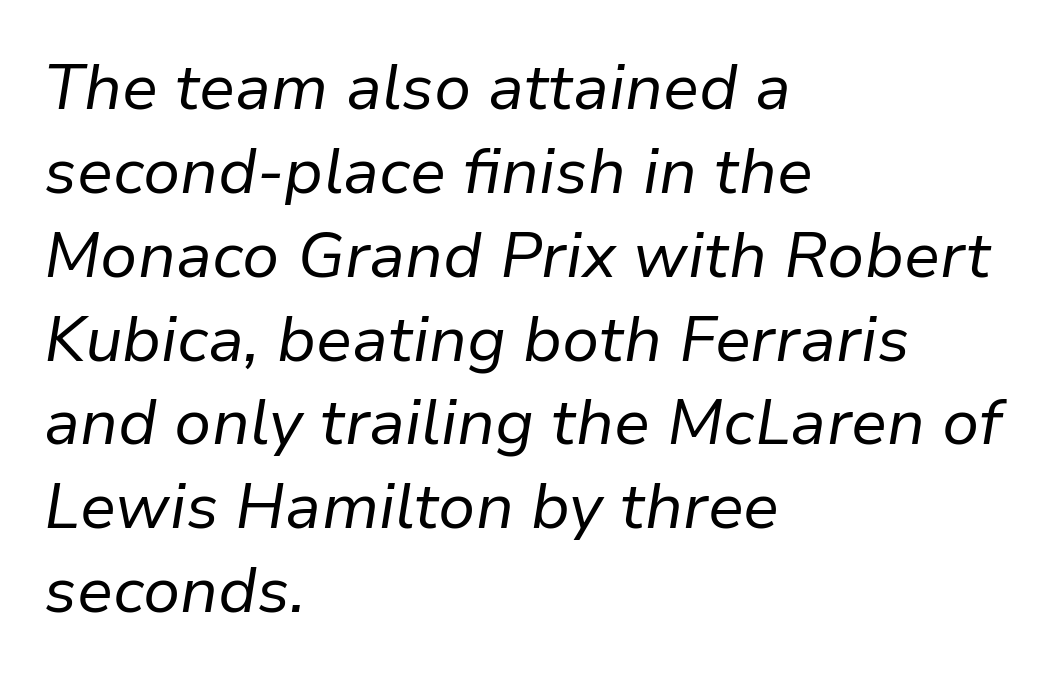
The tracking reads as untouched default to a designer's eye. The setting favours the left margin, as ordinary paragraphs usually do. Just letters on the line, the space beneath them empty. Summary of weight: not heavy and not bold. Line spacing here is normal.
